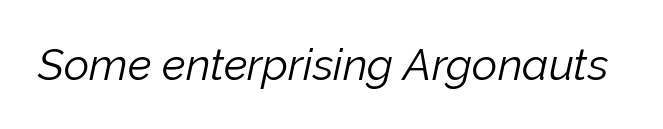
Rendered with sloped, italic letterforms. A clean baseline with only descenders dipping below it. Unbolded letterforms with no extra heft. Tracking here is standard; glyphs follow each other at the usual distance.
